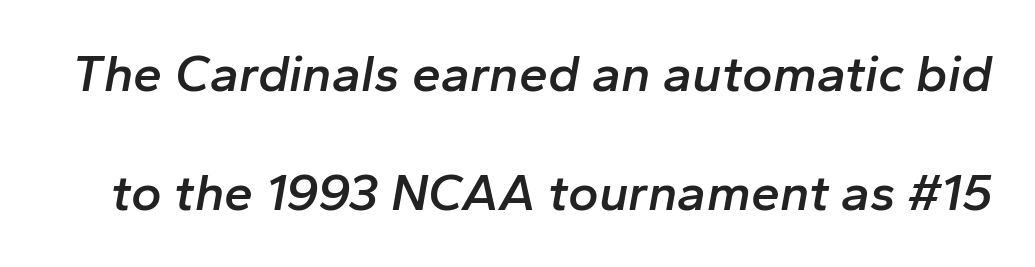
Letters rest on an invisible, unmarked baseline. Reading down the column, the eye jumps a long way to each next line. Caption: semibold face, moderately heavy strokes. Proportional: the letters do not fall into vertical columns.
